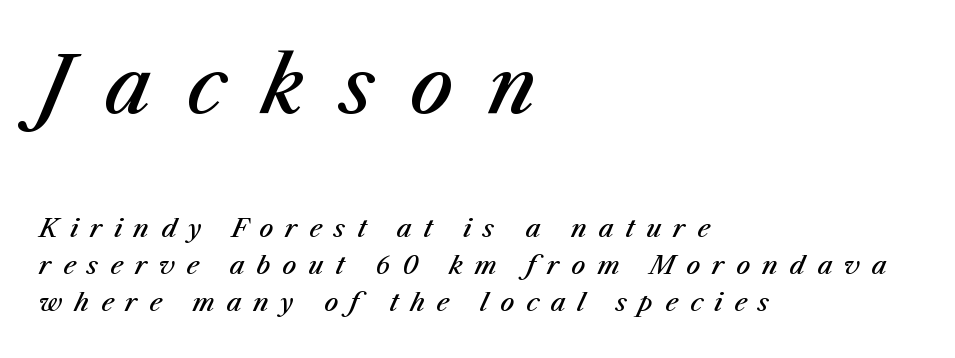
The font is running at a semibold setting, under full bold. Descenders hang freely into open space. The typesetter chose a ragged-right arrangement here. The passage shown stacks its lines at a standard gap. The axis of the letterforms is tilted away from vertical.
